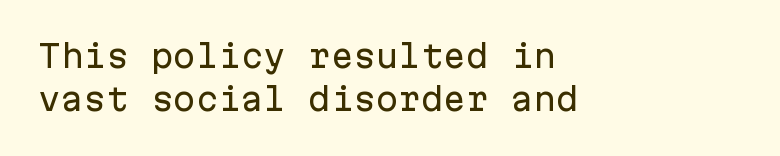
Q: Is the text italic (slanted)? A: No, it is upright.
Q: Is the typeface a serif or a sans-serif typeface? A: Sans-serif.
Q: Is the text underlined? A: No.
Q: How is the paragraph aligned? A: Left-aligned.
Q: Is the spacing between letters normal or unusually wide? A: Normal.
Q: Is the spacing between lines tight, normal or loose? A: Normal.
Q: Width (condensed, normal, or wide)? A: Normal.
Q: Stroke contrast? A: Low.
Q: x-height? A: Medium.
Q: Monospaced? A: Yes.
